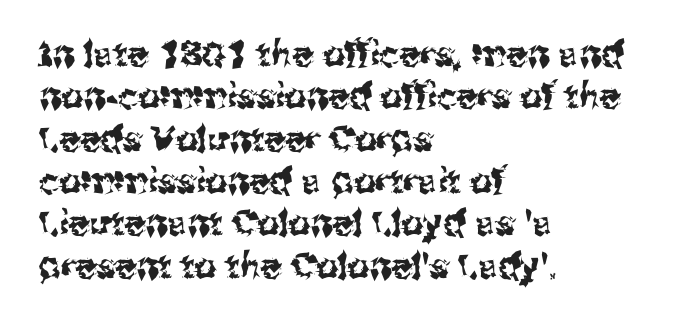
{"serif": "no", "italic": "no", "width": "normal", "stroke_contrast": "medium", "x_height": "medium", "monospaced": "no", "underline": "no", "align": "left", "line_spacing_ratio": 1.21, "letter_spacing": "normal", "letter_spacing_em": 0.0, "glyph_px": 35}
